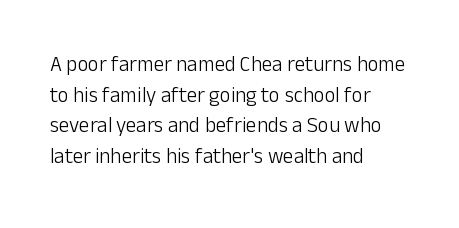
The strip under each line holds only bare page. The lines in this sample share a left origin and differ only in where they stop. The block of text has a typical density, with ordinary space between rows. A typesetter would call this zero additional tracking. Each stroke keeps to a modest, everyday thickness or less. Style check: upright.
